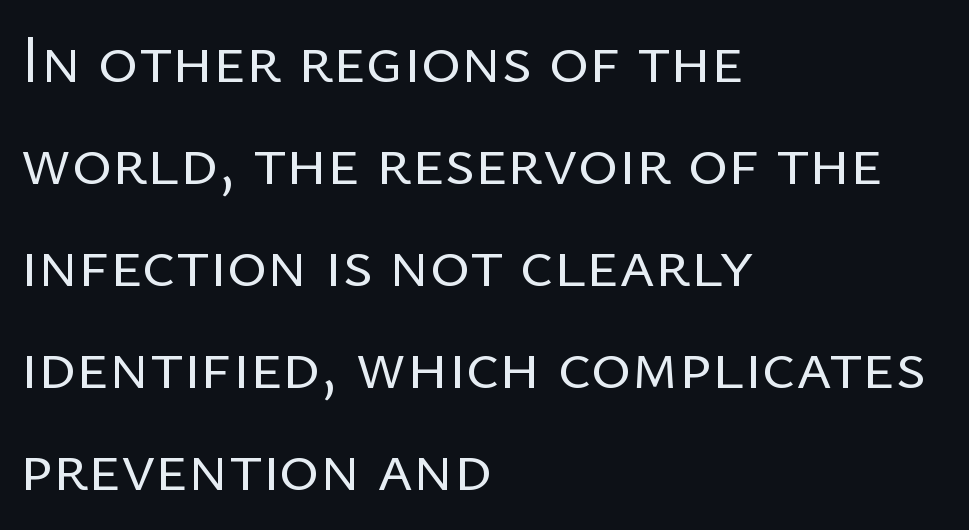
The image shows 68 px regular-weight sans-serif type, upright; set left-aligned, normal line spacing (1.5x), normal letter spacing, not underlined; low stroke contrast and a medium x-height.
